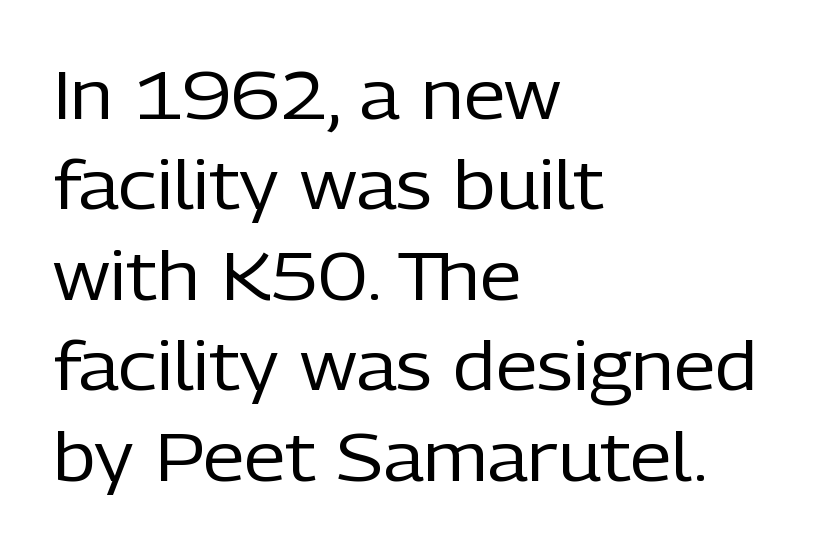
Q: Is the text bold? A: No.
Q: Is the text italic (slanted)? A: No, it is upright.
Q: Is the typeface a serif or a sans-serif typeface? A: Sans-serif.
Q: Is the text underlined? A: No.
Q: How is the paragraph aligned? A: Left-aligned.
Q: Is the spacing between letters normal or unusually wide? A: Normal.
Q: Is the spacing between lines tight, normal or loose? A: Normal.
Q: Width (condensed, normal, or wide)? A: Normal.
Q: Stroke contrast? A: Low.
Q: x-height? A: Medium.
Q: Monospaced? A: No.
